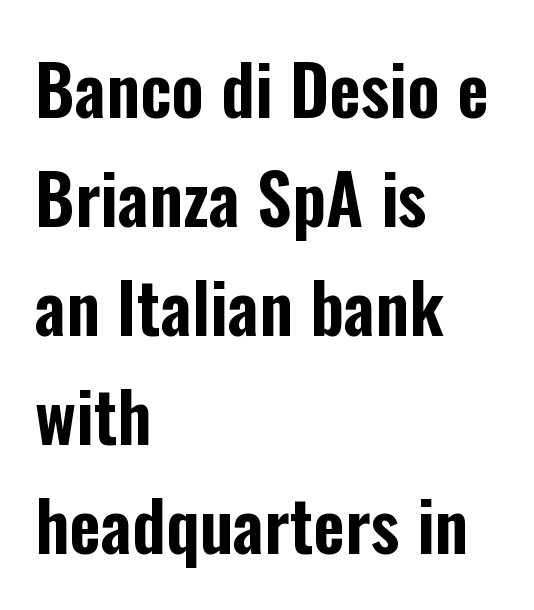
The image shows 69 px condensed sans-serif type, upright; set left-aligned, normal line spacing (1.58x), normal letter spacing, not underlined; low stroke contrast and a medium x-height.
